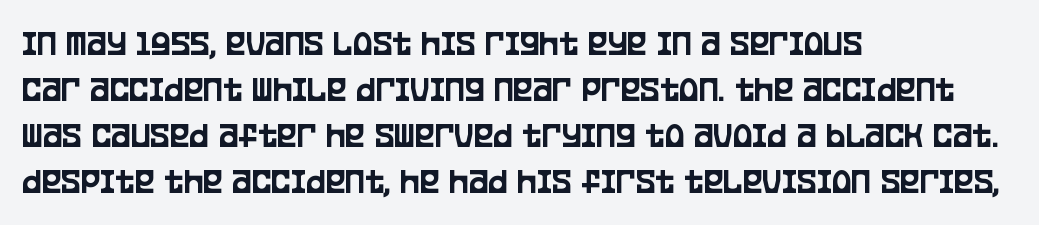
Every row of glyphs begins at an identical x-position on the left. Varying glyph widths throughout — classic text-font behaviour. Stroke terminals: plain, sans-serif. Does extra space separate the letters? No, they use regular spacing. If you drew a line through each stem, it would be perfectly vertical.
